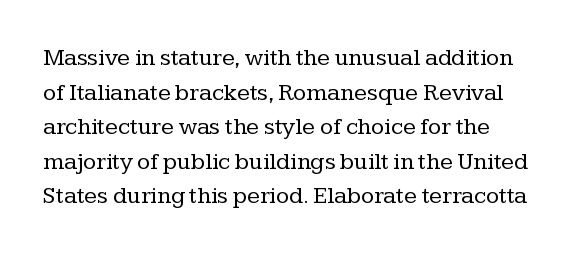
In terms of leading, this rendering sits right in the middle. If you drew a line through each stem, it would be perfectly vertical. Letter spacing: default. Check under the words: just untouched page. Is this a heavy cut? Hardly; it is regular or lighter.
